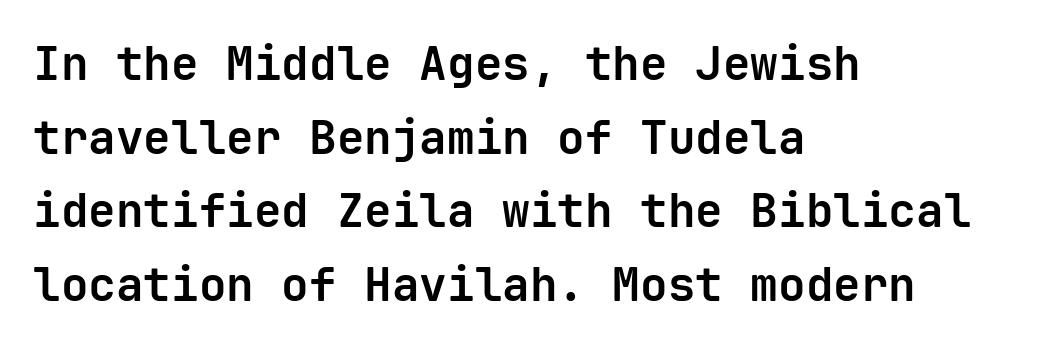
{"serif": "no", "italic": "no", "bold": "yes", "weight": "bold", "width": "normal", "stroke_contrast": "low", "x_height": "medium", "monospaced": "yes", "underline": "no", "align": "left", "line_spacing": "normal", "line_spacing_ratio": 1.6, "letter_spacing": "normal", "letter_spacing_em": 0.0, "glyph_px": 46}
